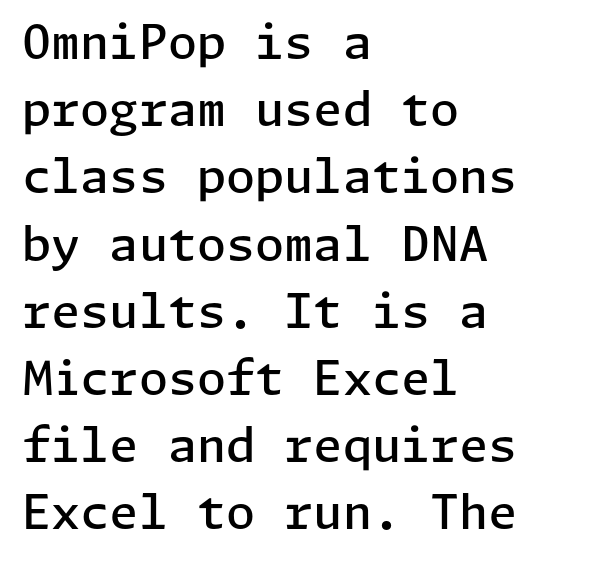
The image shows 47 px semibold sans-serif type, upright; set left-aligned, normal line spacing (1.43x), normal letter spacing, not underlined; low stroke contrast and a medium x-height.
